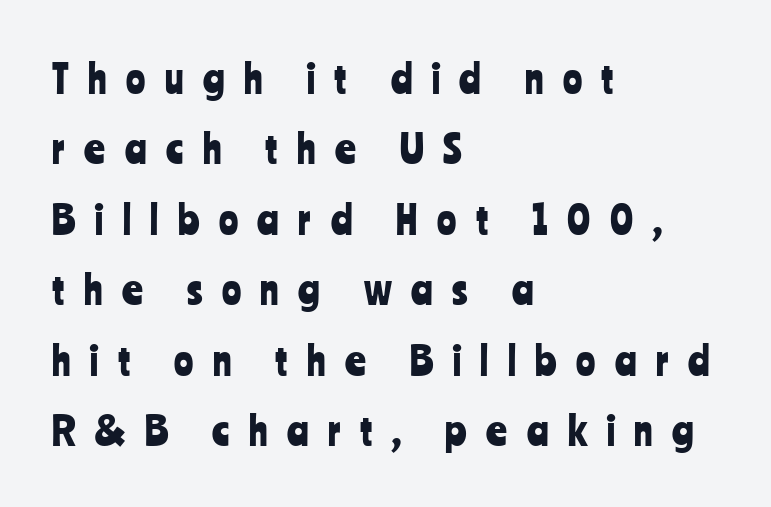
Q: Is the text italic (slanted)? A: No, it is upright.
Q: Is the typeface a serif or a sans-serif typeface? A: Sans-serif.
Q: Is the text underlined? A: No.
Q: How is the paragraph aligned? A: Left-aligned.
Q: Is the spacing between letters normal or unusually wide? A: Unusually wide.
Q: Width (condensed, normal, or wide)? A: Condensed.
Q: Stroke contrast? A: Low.
Q: x-height? A: Medium.
Q: Monospaced? A: No.
